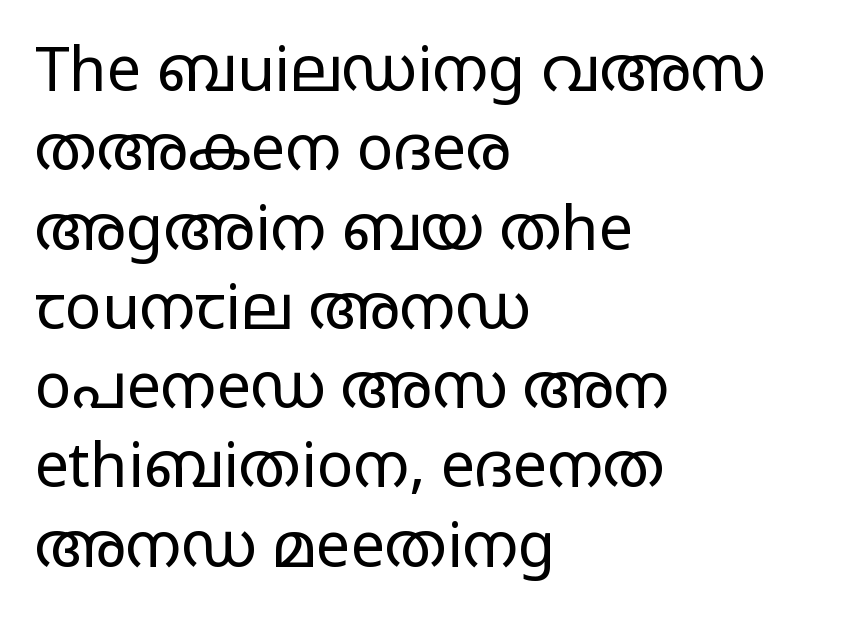
Examine the stroke ends and you'll find no serifs. Honestly, the letter spacing is just normal — you wouldn't notice it. The passage shown is typed in a proportional face where columns would drift. The paragraph has a hard left edge and a soft right edge. Posture: vertical.
